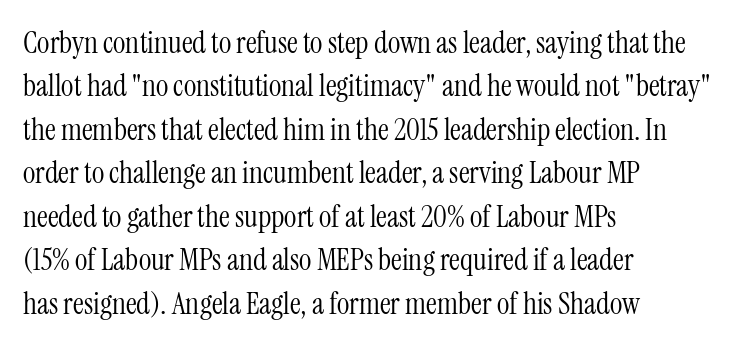
Q: Is the text bold? A: No.
Q: Is the text italic (slanted)? A: No, it is upright.
Q: Is the typeface a serif or a sans-serif typeface? A: Serif.
Q: Is the text underlined? A: No.
Q: How is the paragraph aligned? A: Left-aligned.
Q: Is the spacing between letters normal or unusually wide? A: Normal.
Q: Is the spacing between lines tight, normal or loose? A: Normal.
Q: Width (condensed, normal, or wide)? A: Condensed.
Q: Stroke contrast? A: Medium.
Q: x-height? A: Medium.
Q: Monospaced? A: No.
